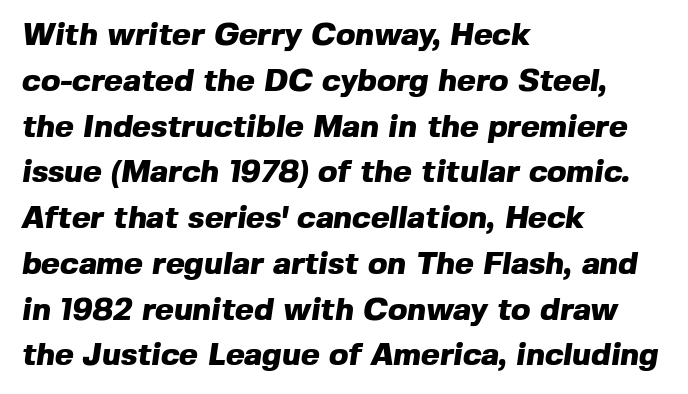
Nothing sits at the stroke ends, so this counts as sans-serif. A bare baseline throughout the passage. Teacher's note: observe the even left margin — that is flush-left alignment. Thick stems and heavy bowls — unmistakably bold.
